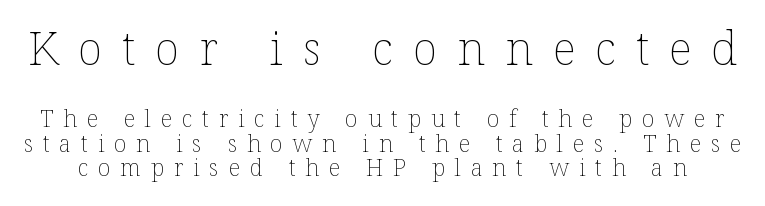
The image shows 46 px thin type, upright; set tight line spacing (1.07x), unusually wide letter spacing (+0.43 em), not underlined; the first (top) block is 2.0x larger; low stroke contrast and a medium x-height.
